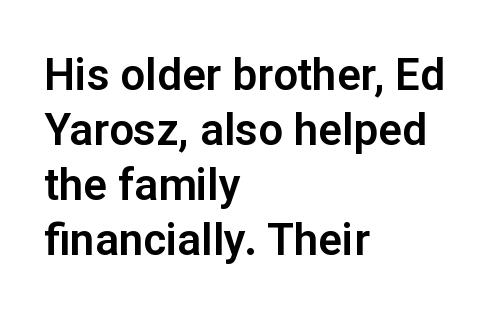
The image shows 44 px sans-serif type, upright; set left-aligned, normal line spacing (1.25x), normal letter spacing, not underlined; low stroke contrast and a medium x-height.
